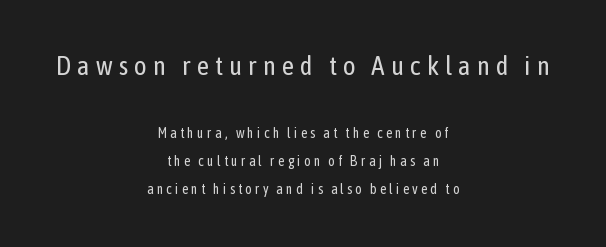
{"italic": "no", "bold": "no", "underline": "no", "align": "center", "line_spacing": "loose", "line_spacing_ratio": 1.99, "letter_spacing": "wide", "letter_spacing_em": 0.22, "larger_block": "first", "size_ratio": 1.93, "glyph_px": 27}
